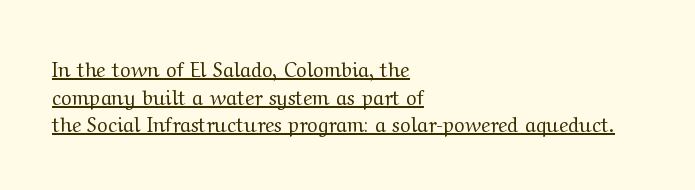
The image shows 20 px text type, upright; set left-aligned, normal line spacing (1.38x), normal letter spacing, underlined.
